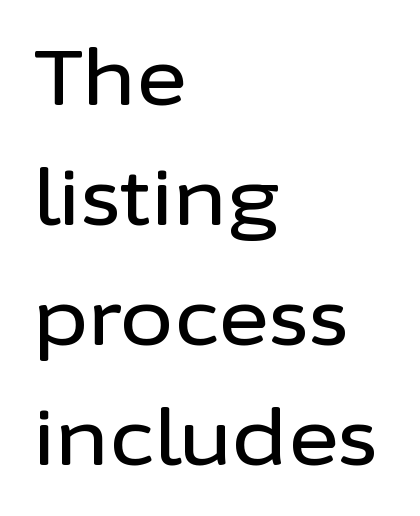
Q: Is the text italic (slanted)? A: No, it is upright.
Q: Is the typeface a serif or a sans-serif typeface? A: Sans-serif.
Q: Is the text underlined? A: No.
Q: How is the paragraph aligned? A: Left-aligned.
Q: Is the spacing between letters normal or unusually wide? A: Normal.
Q: Is the spacing between lines tight, normal or loose? A: Normal.
Q: Width (condensed, normal, or wide)? A: Normal.
Q: Stroke contrast? A: Low.
Q: x-height? A: Medium.
Q: Monospaced? A: No.
